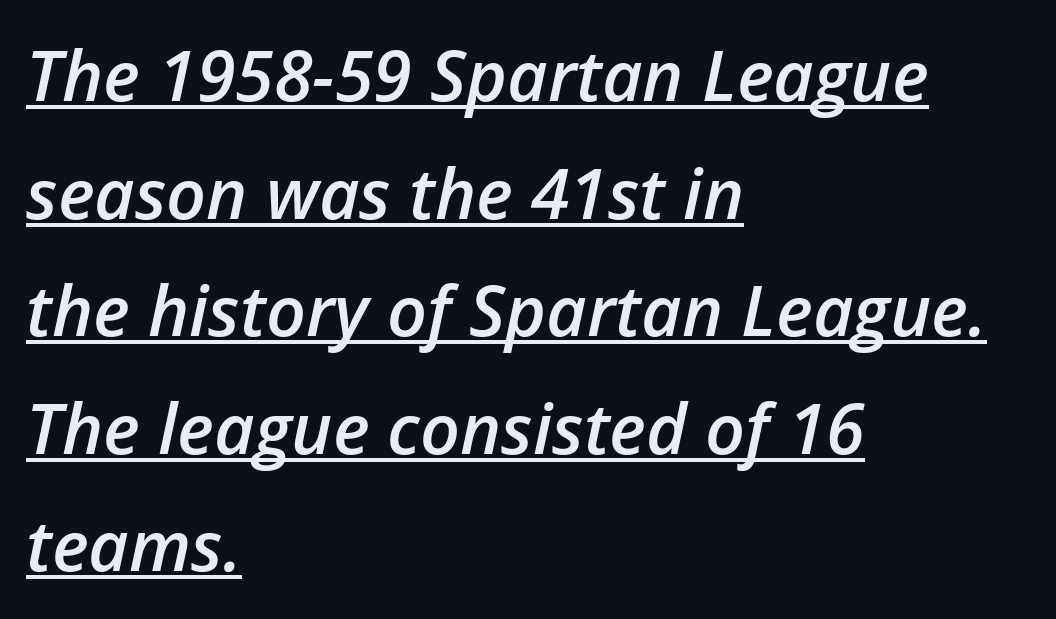
{"italic": "yes", "lean": "right", "slant_degrees": 12, "bold": "semi", "weight": "semibold", "width": "normal", "stroke_contrast": "low", "x_height": "medium", "monospaced": "no", "underline": "yes", "align": "left", "line_spacing": "normal", "line_spacing_ratio": 1.68, "letter_spacing": "normal", "letter_spacing_em": 0.0, "glyph_px": 70}
